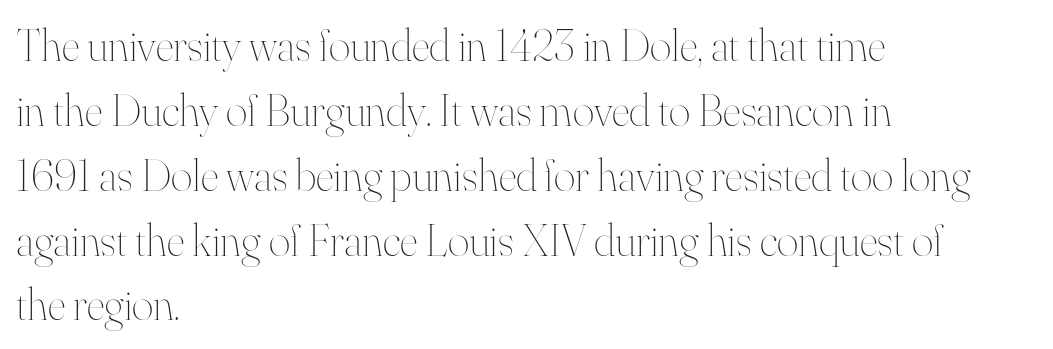
Q: Is the text bold? A: No.
Q: Is the text italic (slanted)? A: No, it is upright.
Q: Is the text underlined? A: No.
Q: How is the paragraph aligned? A: Left-aligned.
Q: Is the spacing between letters normal or unusually wide? A: Normal.
Q: Is the spacing between lines tight, normal or loose? A: Normal.
Q: Width (condensed, normal, or wide)? A: Normal.
Q: Stroke contrast? A: High.
Q: x-height? A: Small.
Q: Monospaced? A: No.
